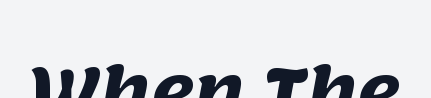
Spacing verdict: proportional, widths tailored to each character. The passage shown has conventional tracking throughout. You'd pick this weight for a headline — it's a proper bold. Typographically, this falls in the sans-serif category.
